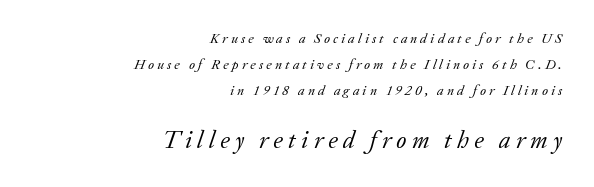
The image shows 24 px text type, italic (leaning right); set right-aligned, line spacing 1.86x, unusually wide letter spacing (+0.22 em), not underlined; the second (bottom) block is 1.71x larger.
